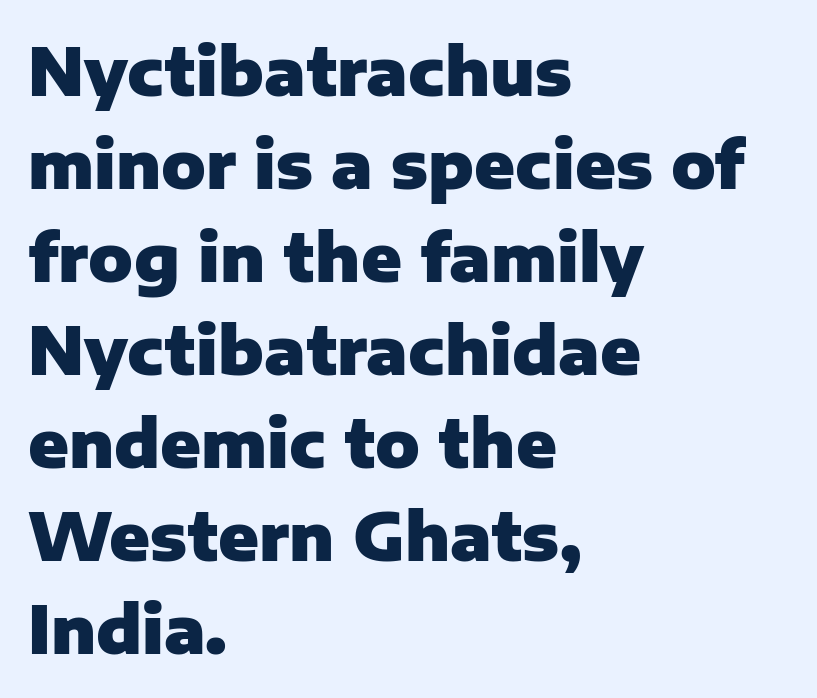
The image shows 66 px heavy sans-serif type, upright; set left-aligned, normal line spacing (1.41x), normal letter spacing, not underlined; low stroke contrast and a medium x-height.
